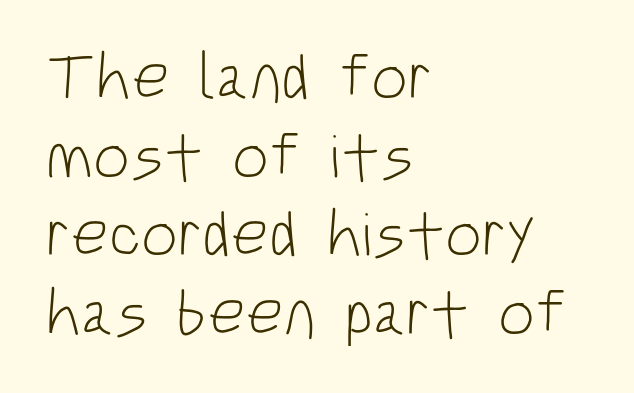
These lines are set flush left with a ragged right edge. Font category for this specimen: sans-serif. Has an underline been added? It has not. The rendering uses natural spacing where letterforms have individual widths. Compared with typical body copy, the letter spacing here is the same. Upright lettering throughout.
